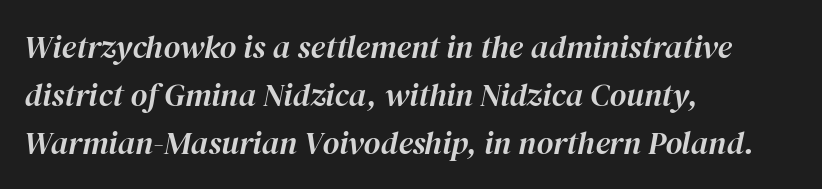
Tall strokes in this sample are angled rather than plumb. The passage shown is typed in a proportional face where columns would drift. This sample keeps an unexceptional amount of space between lines. Nobody touched the tracking dial on this one. The specimen omits any rule beneath the text block's lines. The rag falls on the right side of this text block.
